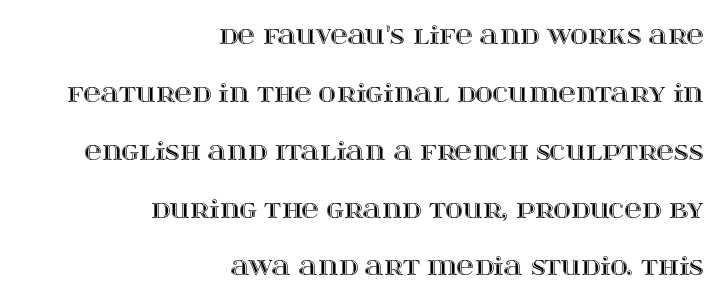
No word sits above an underline. The letterforms sit shoulder to shoulder at normal distance. Notice how the stems are strictly vertical — no italics here. Loosely led — the rows are spread out. If you drew a ruler down the right edge, every line would touch it.
